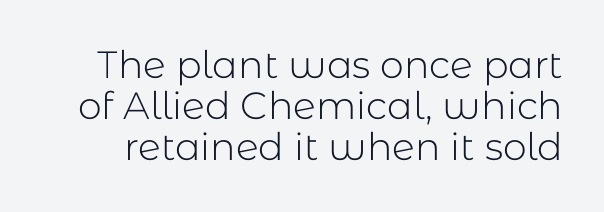
The image shows 38 px light sans-serif type, upright; set tight line spacing (1.08x), normal letter spacing, not underlined; low stroke contrast and a medium x-height.
